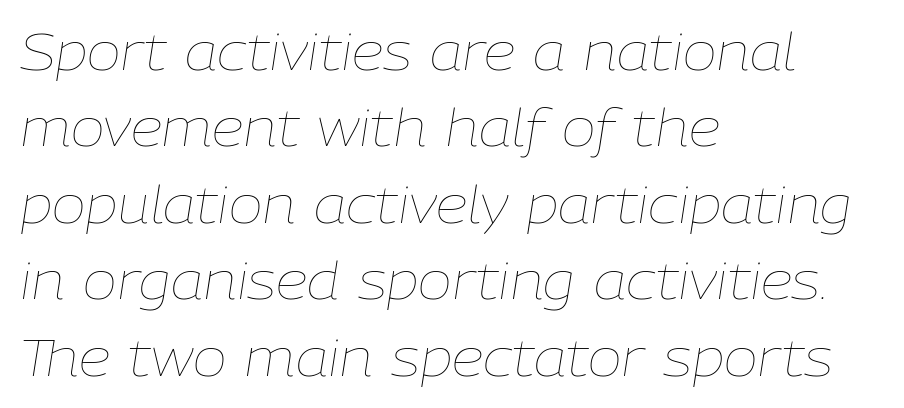
The image shows 51 px thin type, italic (leaning right); set left-aligned, normal line spacing (1.5x), normal letter spacing, not underlined; low stroke contrast and a medium x-height.
